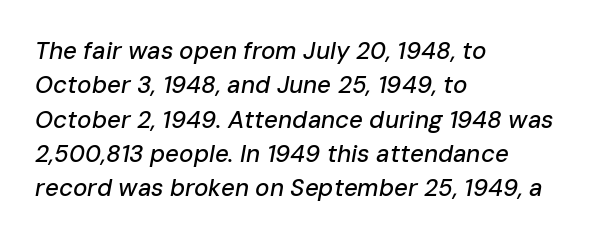
The image shows 24 px text type, italic (leaning right); set left-aligned, normal line spacing (1.43x), normal letter spacing, not underlined.
